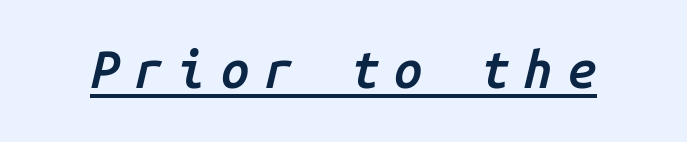
Q: Is the text bold? A: Semi-bold.
Q: Is the text italic (slanted)? A: Yes, it leans right by about 14 degrees.
Q: Is the text underlined? A: Yes.
Q: Is the spacing between letters normal or unusually wide? A: Unusually wide.
Q: Width (condensed, normal, or wide)? A: Normal.
Q: Stroke contrast? A: Low.
Q: x-height? A: Medium.
Q: Monospaced? A: Yes.
